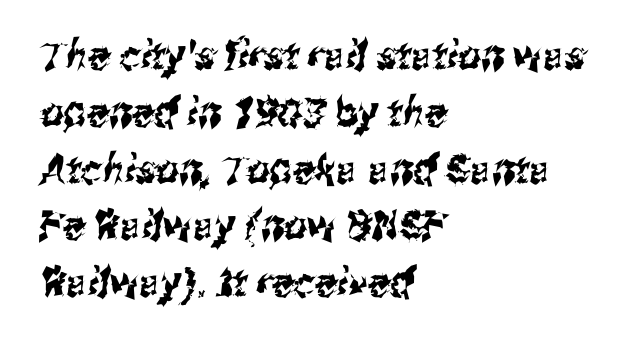
Q: Is the typeface a serif or a sans-serif typeface? A: Sans-serif.
Q: Is the text underlined? A: No.
Q: How is the paragraph aligned? A: Left-aligned.
Q: Is the spacing between letters normal or unusually wide? A: Normal.
Q: Is the spacing between lines tight, normal or loose? A: Normal.
Q: Width (condensed, normal, or wide)? A: Condensed.
Q: Stroke contrast? A: Medium.
Q: x-height? A: Medium.
Q: Monospaced? A: No.
